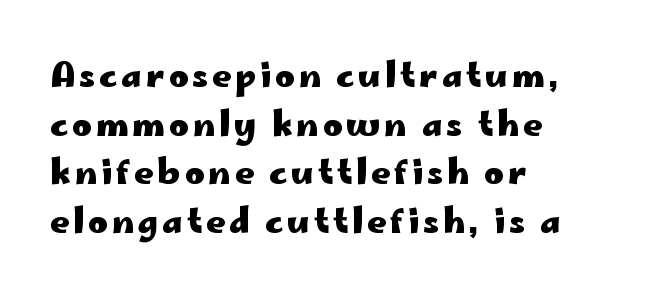
Q: Is the text bold? A: Yes.
Q: Is the text italic (slanted)? A: No, it is upright.
Q: Is the typeface a serif or a sans-serif typeface? A: Sans-serif.
Q: Is the text underlined? A: No.
Q: How is the paragraph aligned? A: Left-aligned.
Q: Is the spacing between lines tight, normal or loose? A: Normal.
Q: Width (condensed, normal, or wide)? A: Wide.
Q: Stroke contrast? A: Low.
Q: x-height? A: Small.
Q: Monospaced? A: No.
